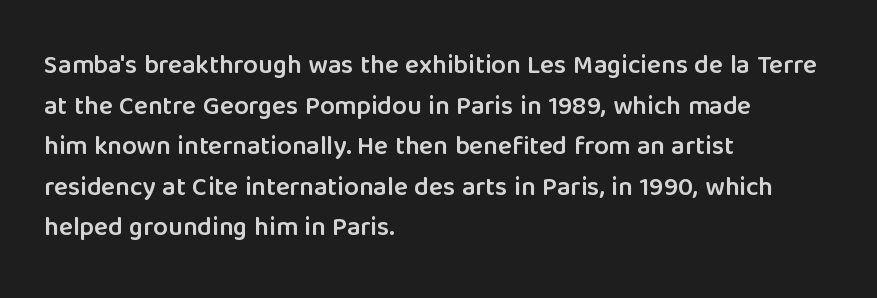
Compared with an ordinary text face, these strokes are moderately heavier — a semibold. Rendered with straight, roman letterforms. Beneath every word, the page is bare. Vertical spacing — default. What stands out about the letter spacing? Nothing — it is the standard amount.
